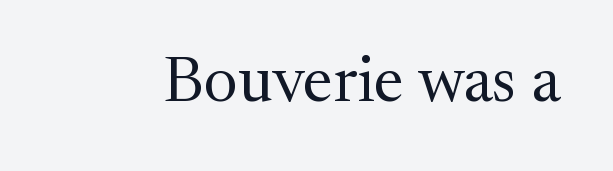
The image shows 64 px regular-weight serif type, upright; set normal letter spacing, not underlined; medium stroke contrast and a medium x-height.
